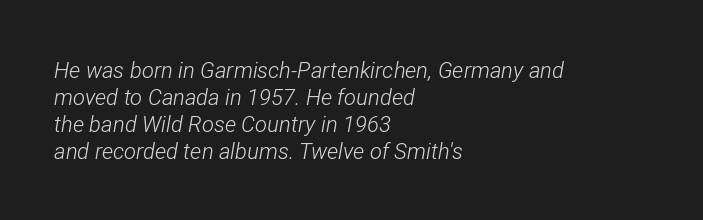
This rendering features lettering with no underline. Stroke mass is kept to a normal reading level or below. The ragged edge is on the right, which tells us the setting is flush left. The letters are slanted; this is an italic face. These lines keep a tight, regular rhythm from letter to letter.
